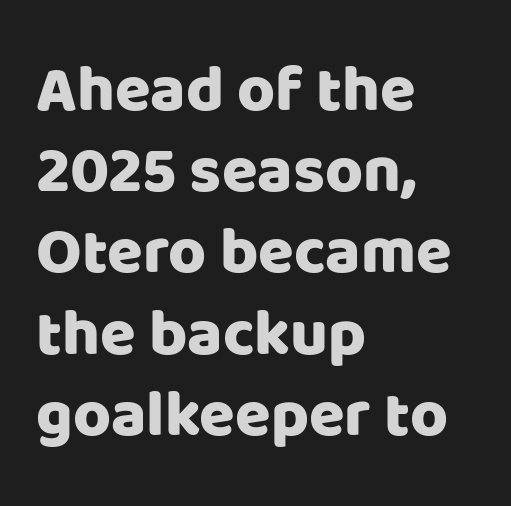
These lines keep a tight, regular rhythm from letter to letter. No feet cap the strokes, marking this as sans-serif type. Whoever set this chose a conventional vertical rhythm. Where is the straight margin? On the left. In terms of posture, this sample is upright.
